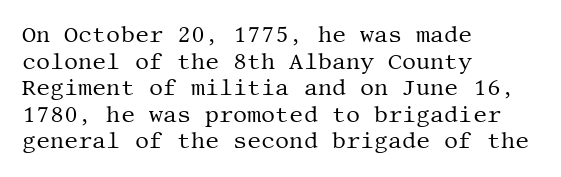
The face used here is rendered with its standard letterfit. The rag falls on the right side of this text block. The typeface has the unassuming heft of standard copy or less. Italic: no, the glyphs are upright roman.
